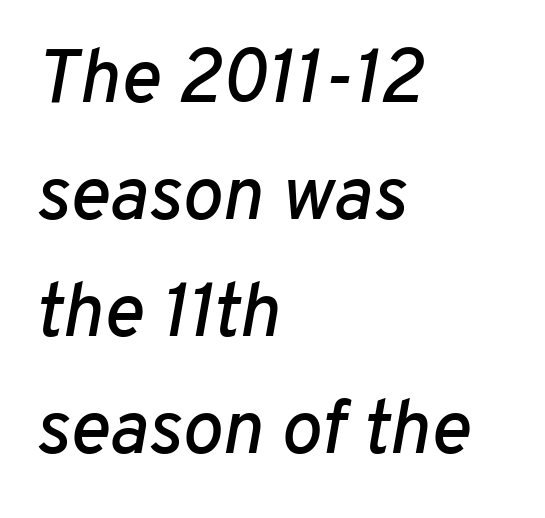
The foot of each line stays bare and open. Glyph-to-glyph distance matches everyday printed text. The vertical gap from one line to the next is medium. Observe the lean: these are italic letterforms. Think of a printed novel: that variable character pitch is what you see here. Teacher's note: observe the even left margin — that is flush-left alignment.
